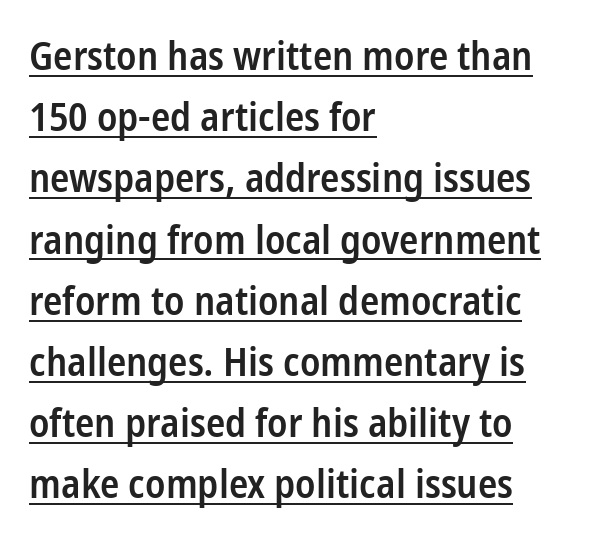
{"serif": "no", "italic": "no", "bold": "semi", "weight": "semibold", "width": "condensed", "stroke_contrast": "low", "x_height": "medium", "monospaced": "no", "underline": "yes", "align": "left", "line_spacing": "normal", "line_spacing_ratio": 1.53, "letter_spacing": "normal", "letter_spacing_em": 0.0, "glyph_px": 40}
